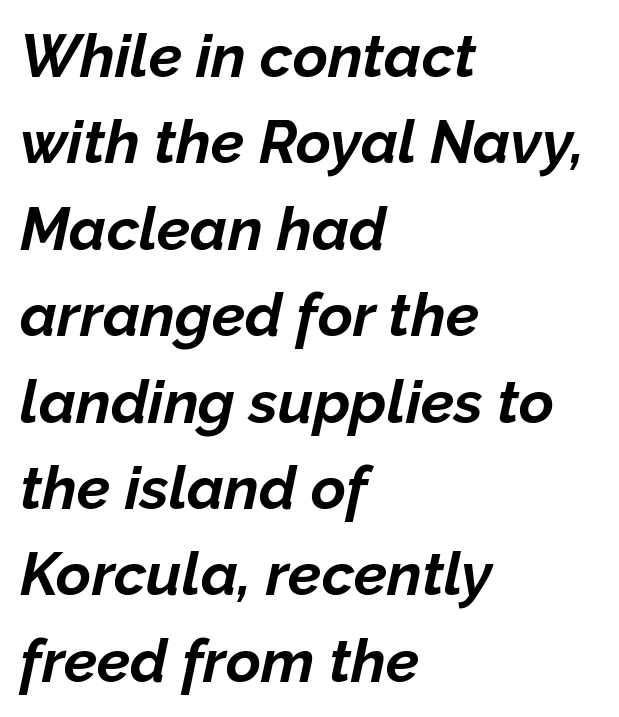
{"italic": "yes", "lean": "right", "slant_degrees": 12, "bold": "yes", "weight": "bold", "width": "normal", "stroke_contrast": "low", "x_height": "medium", "monospaced": "no", "underline": "no", "align": "left", "line_spacing": "normal", "line_spacing_ratio": 1.44, "letter_spacing": "normal", "letter_spacing_em": 0.0, "glyph_px": 60}
